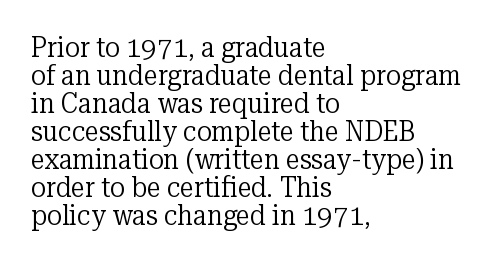
Q: Is the text bold? A: No.
Q: Is the text italic (slanted)? A: No, it is upright.
Q: Is the typeface a serif or a sans-serif typeface? A: Serif.
Q: Is the text underlined? A: No.
Q: How is the paragraph aligned? A: Left-aligned.
Q: Is the spacing between letters normal or unusually wide? A: Normal.
Q: Is the spacing between lines tight, normal or loose? A: Tight.
Q: Width (condensed, normal, or wide)? A: Normal.
Q: Stroke contrast? A: Low.
Q: x-height? A: Medium.
Q: Monospaced? A: No.
